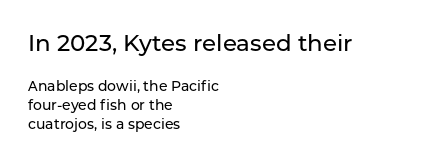
Q: Is the text italic (slanted)? A: No, it is upright.
Q: Is the text underlined? A: No.
Q: How is the paragraph aligned? A: Left-aligned.
Q: Is the spacing between letters normal or unusually wide? A: Normal.
Q: Is the spacing between lines tight, normal or loose? A: Normal.
Q: Which block of text is set in a larger size, the first (top) or the second (bottom)? A: The first (top) one.
